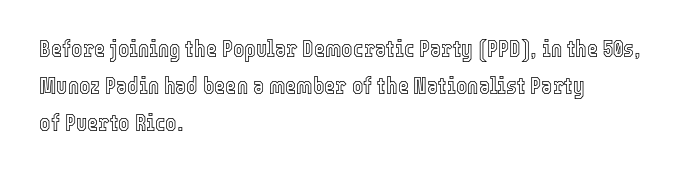
The image shows 24 px text type, upright; set left-aligned, normal line spacing (1.54x), normal letter spacing, not underlined.
